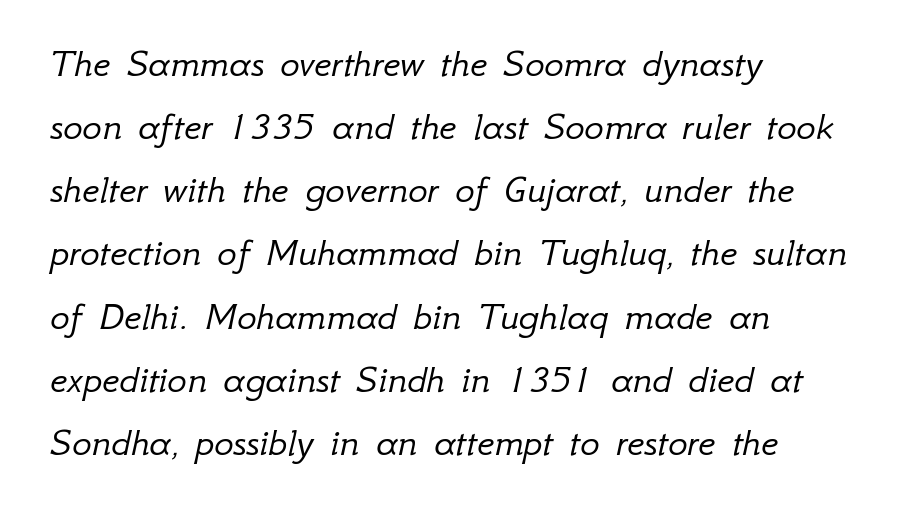
{"italic": "yes", "lean": "right", "slant_degrees": 12, "bold": "no", "weight": "light", "width": "normal", "stroke_contrast": "low", "x_height": "small", "monospaced": "no", "underline": "no", "align": "left", "line_spacing": "normal", "line_spacing_ratio": 1.54, "letter_spacing": "normal", "letter_spacing_em": 0.0, "glyph_px": 41}
